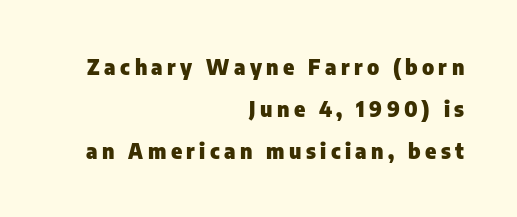
The image shows 21 px bold type, upright; set right-aligned, loose line spacing (2.0x), unusually wide letter spacing (+0.21 em), not underlined.
